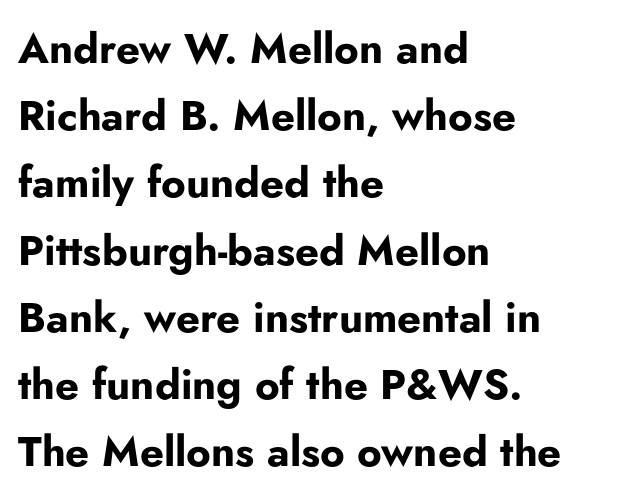
Spacing between characters is what you'd get straight out of the box. Vertically, the passage feels balanced, rows spaced as you'd expect. Typeset ragged right — the left edge is the straight one. Is the type bold? Yes — the strokes are clearly thick and heavy. Do the characters align in a grid? No, the font is proportional.
